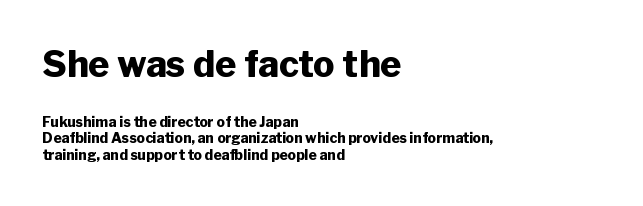
Q: Is the text bold? A: Yes.
Q: Is the text italic (slanted)? A: No, it is upright.
Q: Is the typeface a serif or a sans-serif typeface? A: Sans-serif.
Q: Is the text underlined? A: No.
Q: How is the paragraph aligned? A: Left-aligned.
Q: Is the spacing between letters normal or unusually wide? A: Normal.
Q: Which block of text is set in a larger size, the first (top) or the second (bottom)? A: The first (top) one.
Q: Width (condensed, normal, or wide)? A: Normal.
Q: Stroke contrast? A: Low.
Q: x-height? A: Medium.
Q: Monospaced? A: No.
